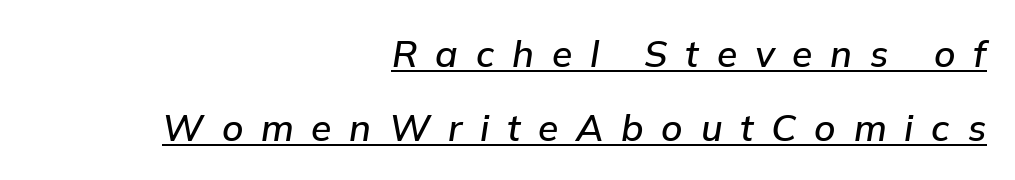
The rag falls on the left side of this text block. The whole block is typeset with a tilt. The face used here is proportionally spaced, like ordinary book or web type. Between one letter and the next there's a generous, obvious gap.
